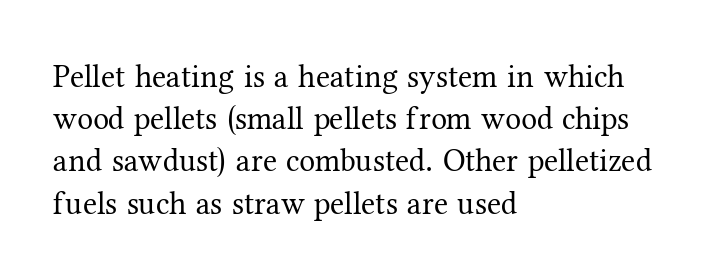
These lines are composed in type with serifs. Short and long lines alike share a common starting point at left. The font's upright variant was chosen for this text. Each new line begins a customary step beneath the previous one.
